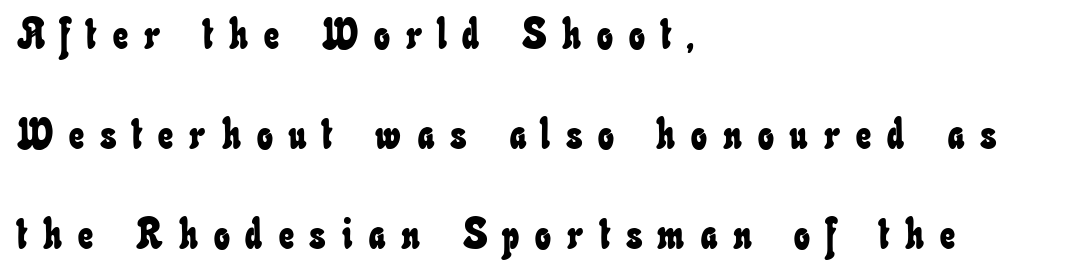
{"width": "condensed", "stroke_contrast": "low", "x_height": "small", "monospaced": "no", "underline": "no", "align": "left", "line_spacing": "loose", "line_spacing_ratio": 2.38, "letter_spacing": "wide", "letter_spacing_em": 0.38, "glyph_px": 42}
